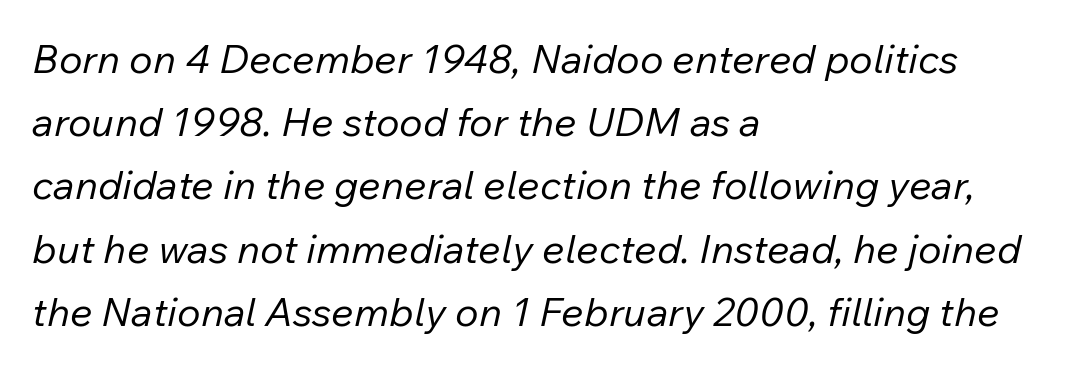
{"italic": "yes", "lean": "right", "slant_degrees": 12, "bold": "no", "weight": "regular", "width": "normal", "stroke_contrast": "low", "x_height": "medium", "monospaced": "no", "underline": "no", "align": "left", "line_spacing": "normal", "line_spacing_ratio": 1.58, "letter_spacing": "normal", "letter_spacing_em": 0.0, "glyph_px": 40}
